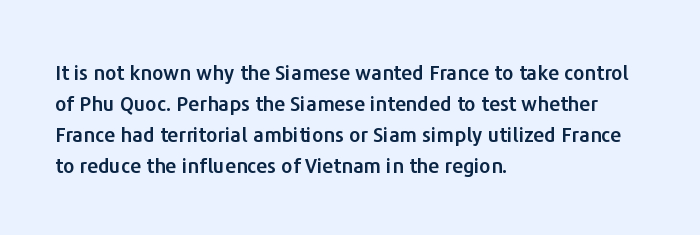
The image shows 20 px text type, upright; set left-aligned, normal line spacing (1.55x), normal letter spacing, not underlined.
